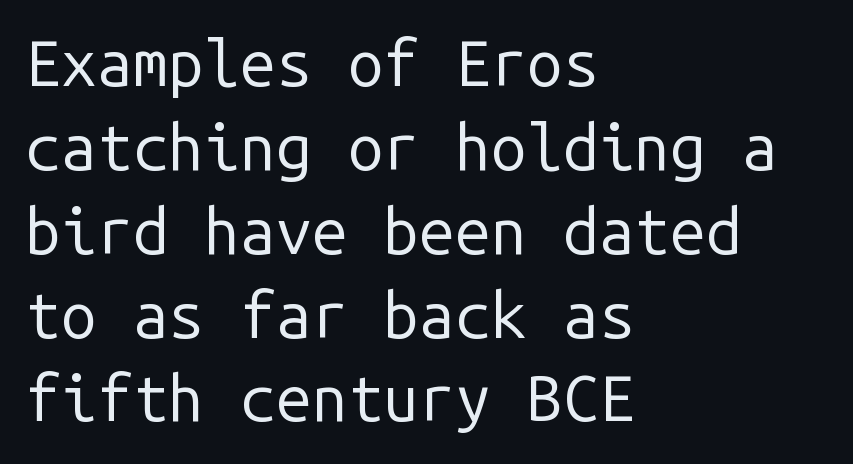
The image shows 64 px regular-weight sans-serif type, upright, monospaced; set left-aligned, normal line spacing (1.31x), normal letter spacing, not underlined; low stroke contrast and a medium x-height.
